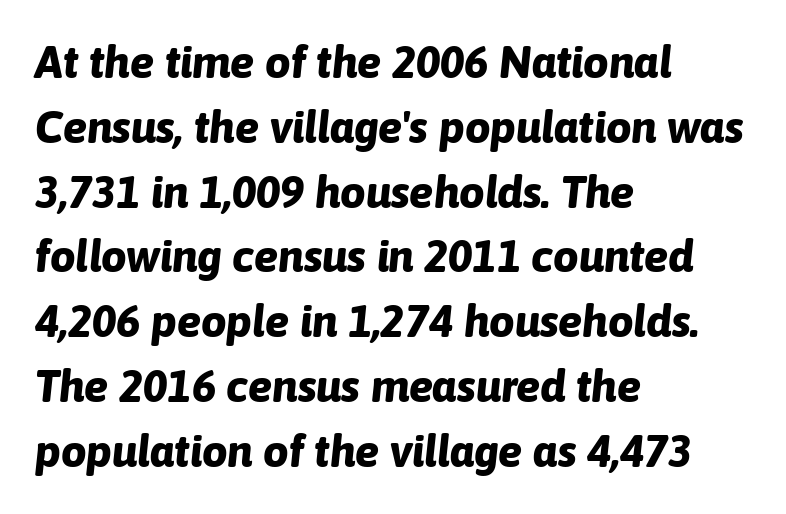
The image shows 45 px bold type, italic (leaning right); set left-aligned, normal line spacing (1.44x), normal letter spacing, not underlined; low stroke contrast and a medium x-height.
